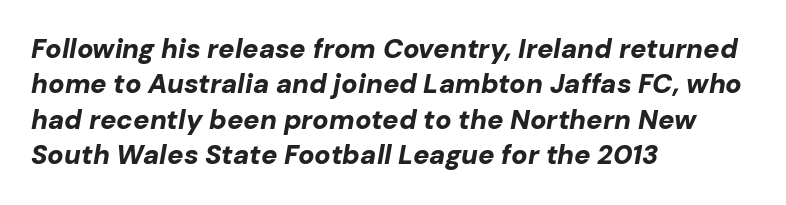
Q: Is the text bold? A: Yes.
Q: Is the text italic (slanted)? A: Yes, it leans right by about 10 degrees.
Q: Is the text underlined? A: No.
Q: How is the paragraph aligned? A: Left-aligned.
Q: Is the spacing between letters normal or unusually wide? A: Normal.
Q: Is the spacing between lines tight, normal or loose? A: Normal.
